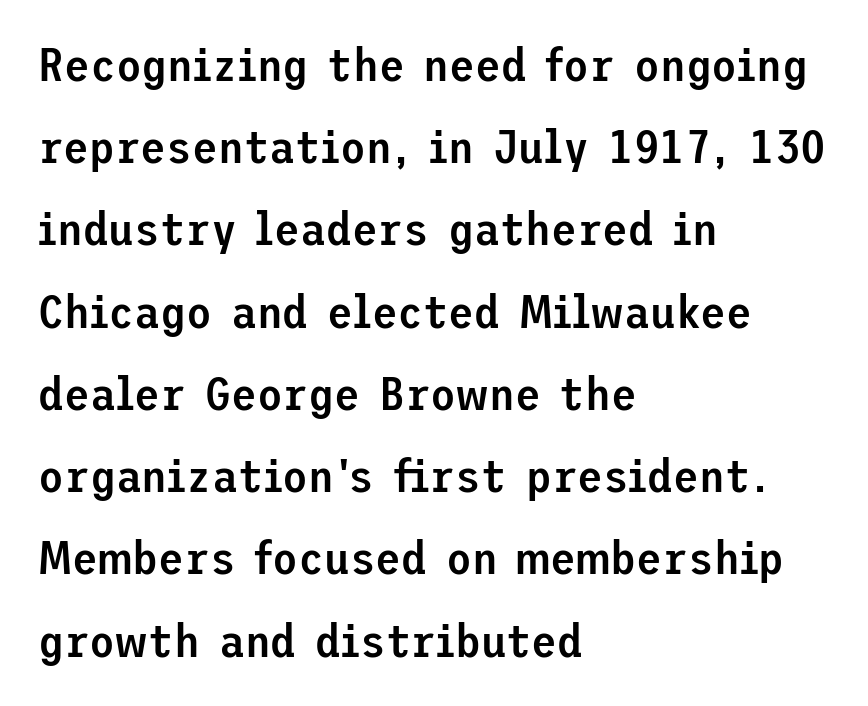
{"serif": "no", "italic": "no", "bold": "semi", "weight": "semibold", "width": "normal", "stroke_contrast": "low", "x_height": "medium", "underline": "no", "align": "left", "line_spacing_ratio": 1.75, "letter_spacing": "normal", "letter_spacing_em": 0.0, "glyph_px": 47}
